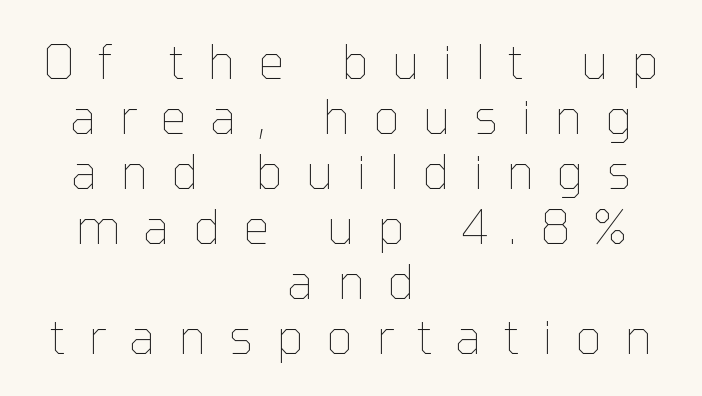
Q: Is the text bold? A: No.
Q: Is the text italic (slanted)? A: No, it is upright.
Q: Is the text underlined? A: No.
Q: How is the paragraph aligned? A: Centered.
Q: Is the spacing between letters normal or unusually wide? A: Unusually wide.
Q: Width (condensed, normal, or wide)? A: Normal.
Q: Stroke contrast? A: Low.
Q: x-height? A: Medium.
Q: Monospaced? A: No.
